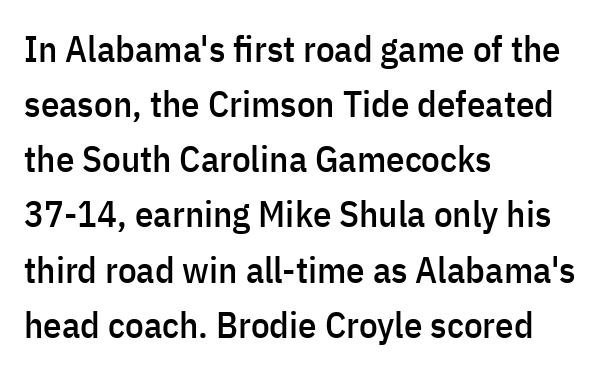
{"serif": "no", "italic": "no", "width": "condensed", "stroke_contrast": "low", "x_height": "medium", "monospaced": "no", "underline": "no", "align": "left", "line_spacing": "normal", "line_spacing_ratio": 1.49, "letter_spacing": "normal", "letter_spacing_em": 0.0, "glyph_px": 37}
